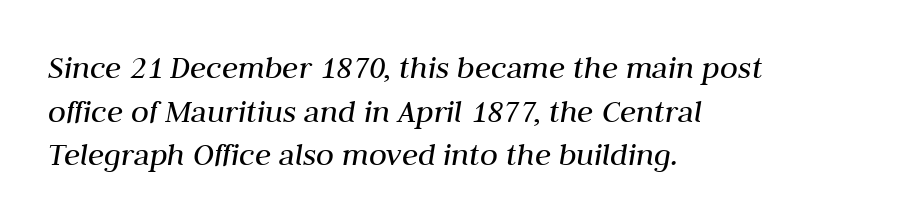
Q: Is the text bold? A: No.
Q: Is the text italic (slanted)? A: Yes, it leans right by about 10 degrees.
Q: Is the text underlined? A: No.
Q: How is the paragraph aligned? A: Left-aligned.
Q: Is the spacing between letters normal or unusually wide? A: Normal.
Q: Is the spacing between lines tight, normal or loose? A: Normal.
Q: Width (condensed, normal, or wide)? A: Normal.
Q: Stroke contrast? A: Medium.
Q: x-height? A: Medium.
Q: Monospaced? A: No.
